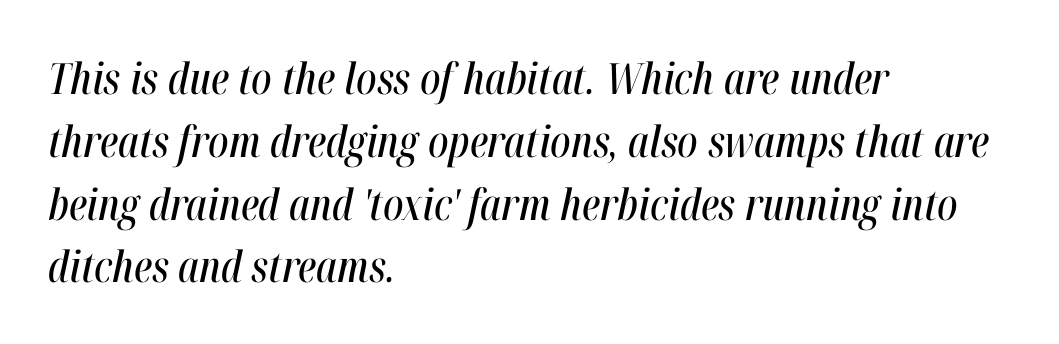
If you drew a line through each stem, it would be angled. Quick note: underline off. The rendering anchors every line to the left-hand side. Think of a printed novel: that variable character pitch is what you see here. This sample keeps an unexceptional amount of space between lines. Nothing unusual about the tracking: characters are spaced as the font intends.
